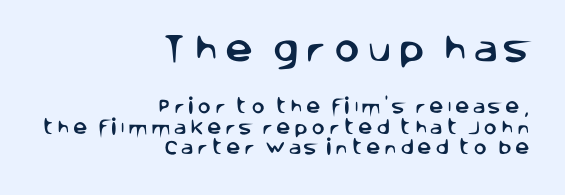
The image shows 31 px sans-serif type, upright; set right-aligned, normal line spacing (1.28x), unusually wide letter spacing (+0.21 em), not underlined; the first (top) block is 1.94x larger; low stroke contrast and a large x-height.
